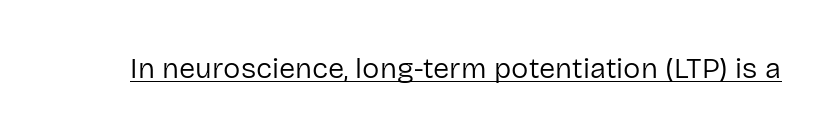
Q: Is the text bold? A: No.
Q: Is the text italic (slanted)? A: No, it is upright.
Q: Is the typeface a serif or a sans-serif typeface? A: Sans-serif.
Q: Is the text underlined? A: Yes.
Q: Is the spacing between letters normal or unusually wide? A: Normal.
Q: Width (condensed, normal, or wide)? A: Normal.
Q: Stroke contrast? A: Low.
Q: x-height? A: Medium.
Q: Monospaced? A: No.
